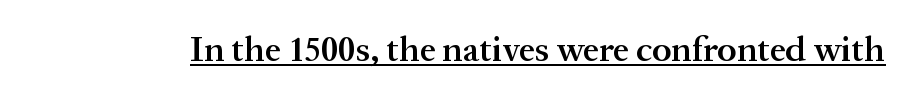
Q: Is the text bold? A: Semi-bold.
Q: Is the text italic (slanted)? A: No, it is upright.
Q: Is the typeface a serif or a sans-serif typeface? A: Serif.
Q: Is the text underlined? A: Yes.
Q: Is the spacing between letters normal or unusually wide? A: Normal.
Q: Width (condensed, normal, or wide)? A: Normal.
Q: Stroke contrast? A: Medium.
Q: x-height? A: Medium.
Q: Monospaced? A: No.
